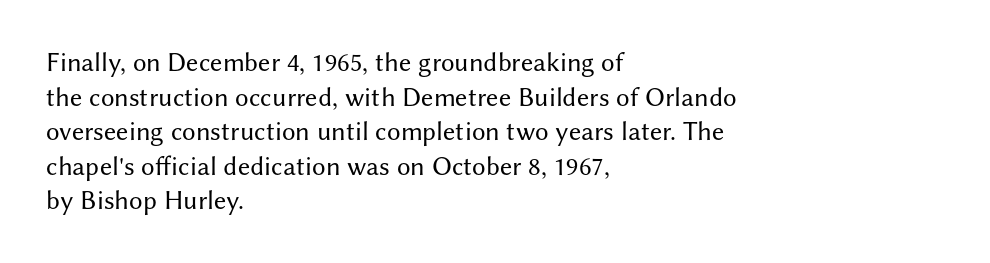
{"italic": "no", "bold": "no", "underline": "no", "align": "left", "line_spacing": "normal", "line_spacing_ratio": 1.28, "letter_spacing": "normal", "letter_spacing_em": 0.0, "glyph_px": 27}
